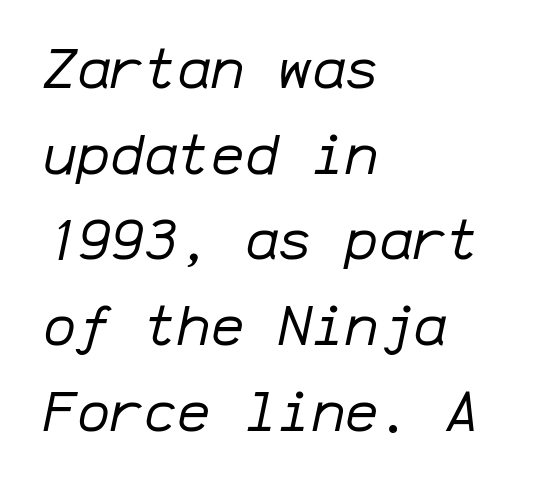
Q: Is the text bold? A: No.
Q: Is the text italic (slanted)? A: Yes, it leans right by about 12 degrees.
Q: Is the text underlined? A: No.
Q: How is the paragraph aligned? A: Left-aligned.
Q: Is the spacing between letters normal or unusually wide? A: Normal.
Q: Is the spacing between lines tight, normal or loose? A: Normal.
Q: Width (condensed, normal, or wide)? A: Normal.
Q: Stroke contrast? A: Low.
Q: x-height? A: Medium.
Q: Monospaced? A: Yes.
